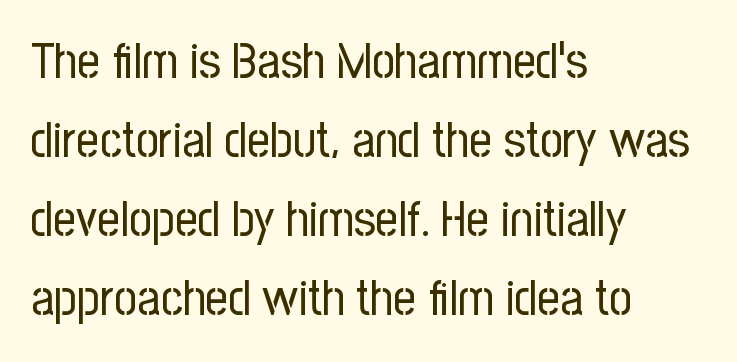
Q: Is the text bold? A: No.
Q: Is the text italic (slanted)? A: No, it is upright.
Q: Is the typeface a serif or a sans-serif typeface? A: Sans-serif.
Q: Is the text underlined? A: No.
Q: How is the paragraph aligned? A: Left-aligned.
Q: Is the spacing between letters normal or unusually wide? A: Normal.
Q: Is the spacing between lines tight, normal or loose? A: Normal.
Q: Width (condensed, normal, or wide)? A: Condensed.
Q: Stroke contrast? A: Low.
Q: x-height? A: Medium.
Q: Monospaced? A: No.
